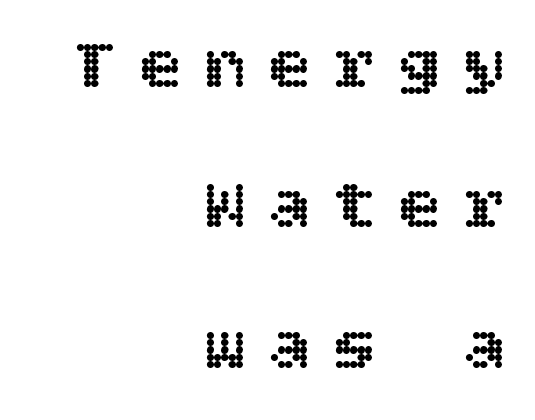
The image shows 72 px text type, upright; set right-aligned, loose line spacing (1.95x), unusually wide letter spacing (+0.3 em), not underlined; a large x-height.
